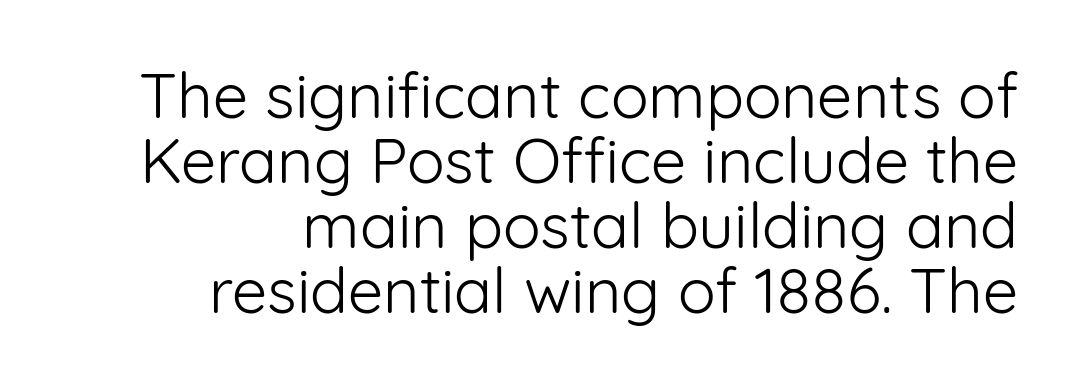
Q: Is the text bold? A: No.
Q: Is the text italic (slanted)? A: No, it is upright.
Q: Is the typeface a serif or a sans-serif typeface? A: Sans-serif.
Q: Is the text underlined? A: No.
Q: How is the paragraph aligned? A: Right-aligned.
Q: Is the spacing between letters normal or unusually wide? A: Normal.
Q: Is the spacing between lines tight, normal or loose? A: Tight.
Q: Width (condensed, normal, or wide)? A: Normal.
Q: Stroke contrast? A: Low.
Q: x-height? A: Medium.
Q: Monospaced? A: No.
